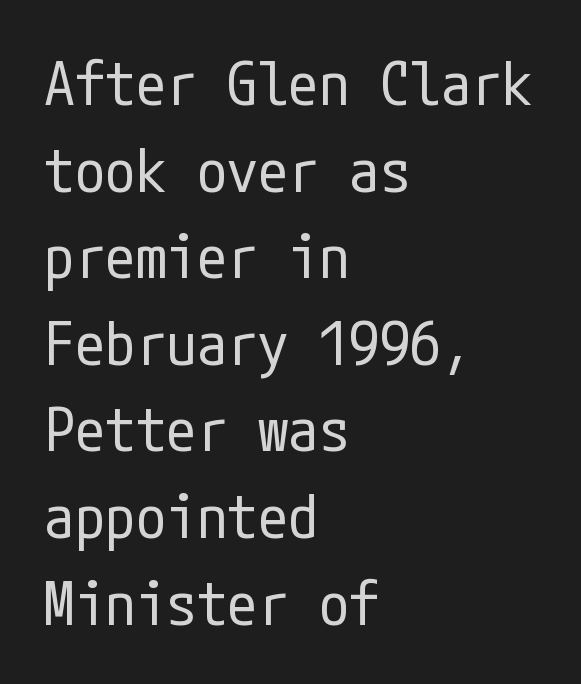
The image shows 61 px regular-weight, condensed sans-serif type, upright; set left-aligned, normal line spacing (1.42x), normal letter spacing, not underlined; low stroke contrast and a medium x-height.
